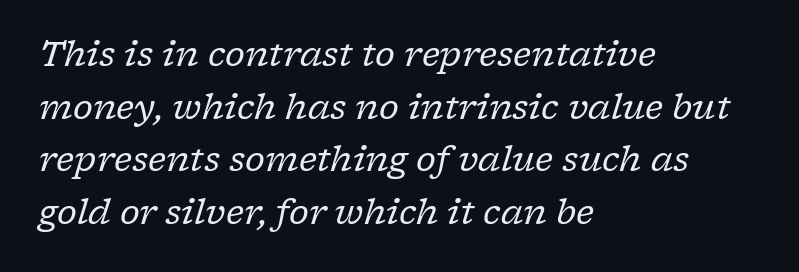
The image shows 34 px regular-weight serif type, italic (leaning right); set left-aligned, normal line spacing (1.55x), normal letter spacing, not underlined; low stroke contrast and a medium x-height.
